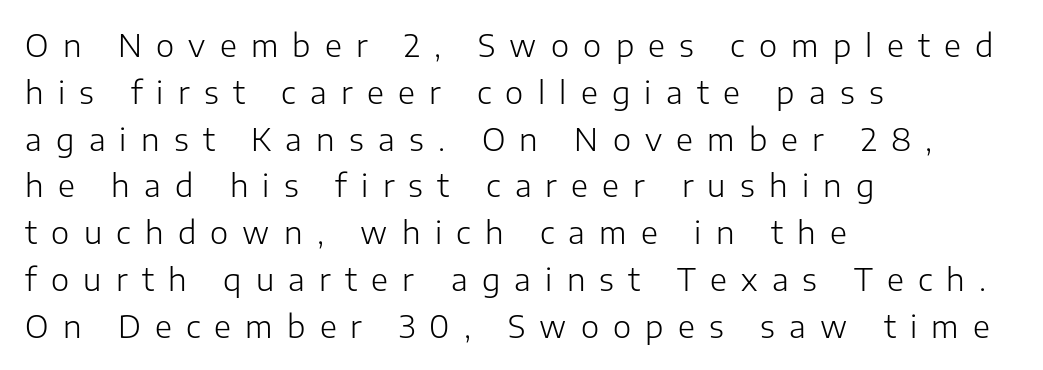
The passage shown is not underscored anywhere. Letters have the restrained weight of plain body copy at most. The paragraph has a hard left edge and a soft right edge. This is the regular roman posture of the typeface. The letters are spread apart with noticeably loose tracking. Regular leading.
